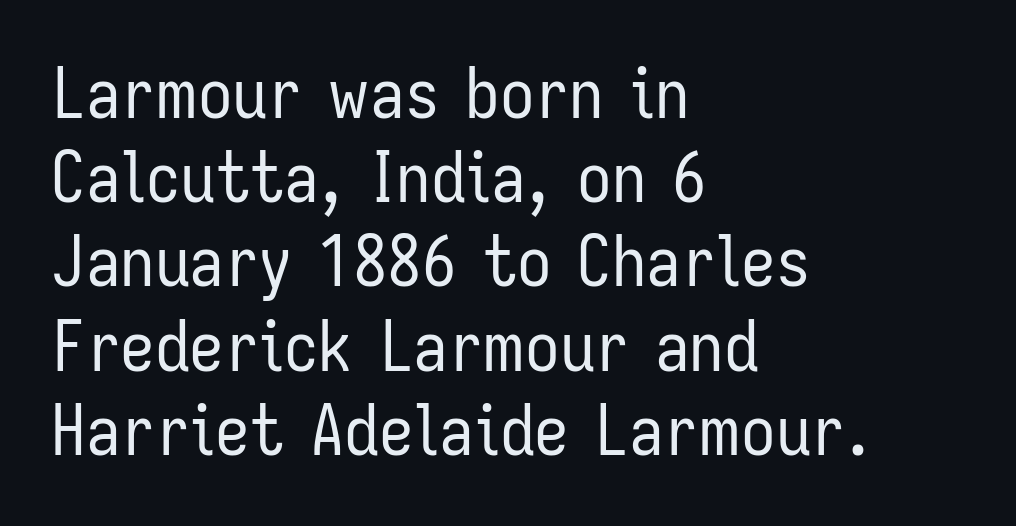
{"serif": "no", "italic": "no", "bold": "no", "weight": "regular", "width": "condensed", "stroke_contrast": "low", "x_height": "medium", "monospaced": "no", "underline": "no", "align": "left", "line_spacing_ratio": 1.22, "letter_spacing": "normal", "letter_spacing_em": 0.0, "glyph_px": 69}
